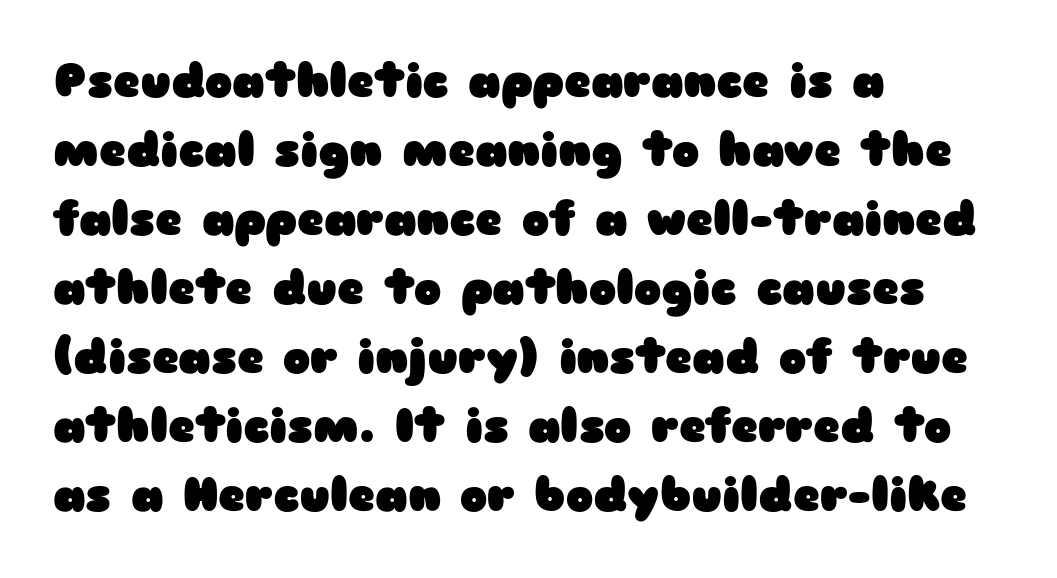
{"serif": "no", "italic": "no", "bold": "yes", "weight": "heavy", "width": "wide", "stroke_contrast": "low", "x_height": "medium", "monospaced": "no", "underline": "no", "align": "left", "line_spacing": "normal", "line_spacing_ratio": 1.5, "letter_spacing": "normal", "letter_spacing_em": 0.0, "glyph_px": 46}
